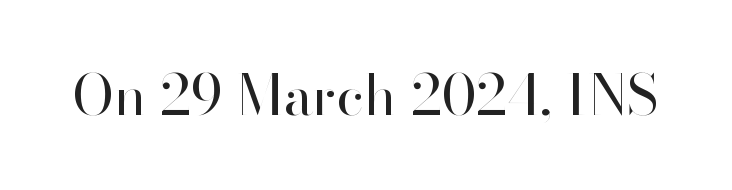
The image shows 56 px regular-weight sans-serif type, upright; set normal letter spacing, not underlined; high stroke contrast and a small x-height.
